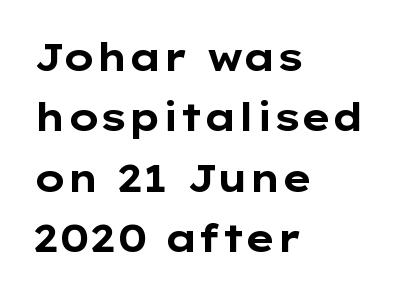
{"serif": "no", "italic": "no", "bold": "yes", "weight": "bold", "width": "wide", "stroke_contrast": "low", "x_height": "medium", "monospaced": "no", "underline": "no", "align": "left", "line_spacing": "normal", "line_spacing_ratio": 1.59, "letter_spacing": "normal", "letter_spacing_em": 0.0, "glyph_px": 38}
